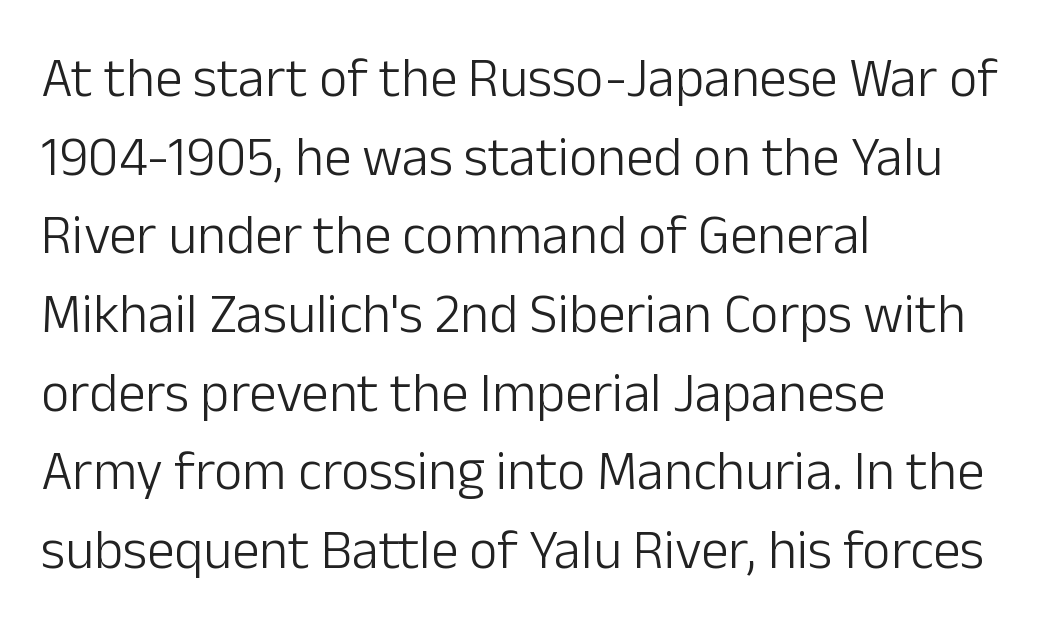
Q: Is the text bold? A: No.
Q: Is the text italic (slanted)? A: No, it is upright.
Q: Is the typeface a serif or a sans-serif typeface? A: Sans-serif.
Q: Is the text underlined? A: No.
Q: How is the paragraph aligned? A: Left-aligned.
Q: Is the spacing between letters normal or unusually wide? A: Normal.
Q: Is the spacing between lines tight, normal or loose? A: Normal.
Q: Width (condensed, normal, or wide)? A: Normal.
Q: Stroke contrast? A: Low.
Q: x-height? A: Medium.
Q: Monospaced? A: No.
